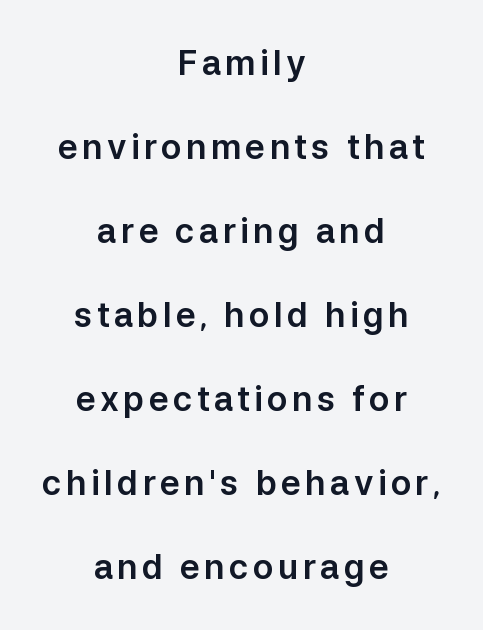
Varying glyph widths throughout — classic text-font behaviour. You can tell it's not italic because the verticals are truly vertical. Classification — sans serif. These lines stack symmetrically, like a column narrowing and widening about its center. Compared with typical paragraphs, the rows here are farther apart.
